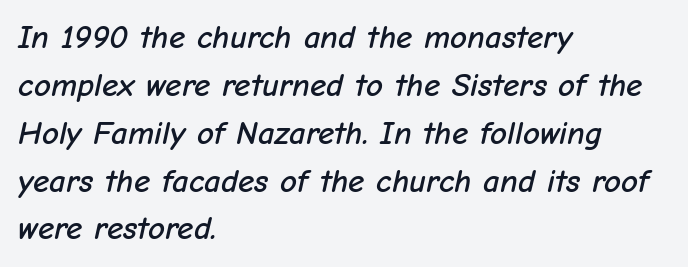
{"italic": "yes", "lean": "right", "slant_degrees": 12, "width": "normal", "stroke_contrast": "low", "x_height": "medium", "monospaced": "no", "underline": "no", "align": "left", "line_spacing": "normal", "line_spacing_ratio": 1.45, "letter_spacing": "normal", "letter_spacing_em": 0.0, "glyph_px": 33}
